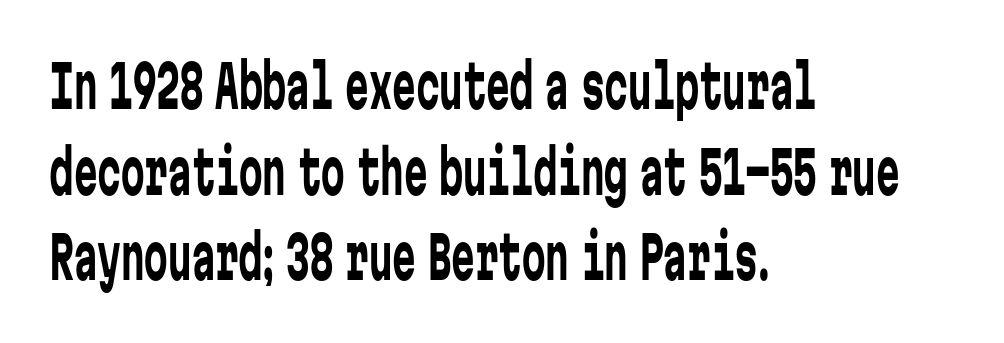
{"serif": "no", "italic": "no", "bold": "no", "weight": "regular", "width": "condensed", "stroke_contrast": "low", "x_height": "medium", "monospaced": "yes", "underline": "no", "align": "left", "line_spacing": "normal", "line_spacing_ratio": 1.45, "letter_spacing": "normal", "letter_spacing_em": 0.0, "glyph_px": 59}
